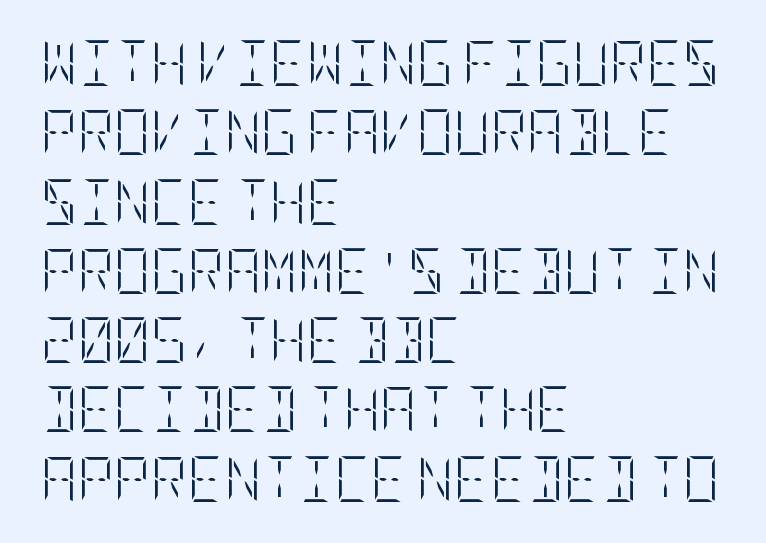
{"italic": "no", "bold": "no", "weight": "light", "width": "condensed", "stroke_contrast": "low", "x_height": "large", "underline": "no", "align": "left", "line_spacing": "normal", "line_spacing_ratio": 1.54, "letter_spacing": "normal", "letter_spacing_em": 0.0, "glyph_px": 45}
